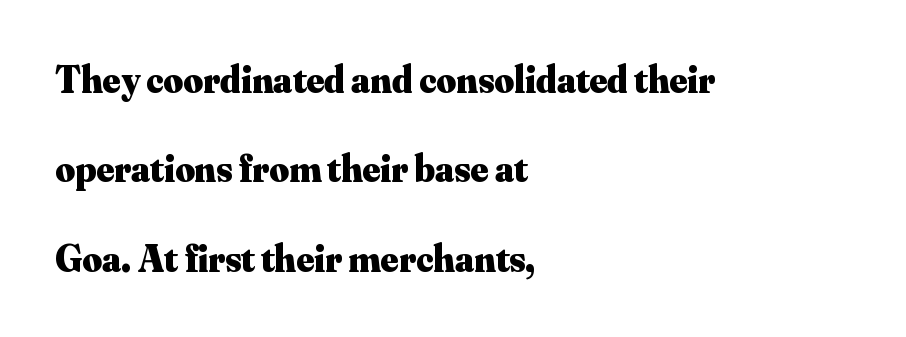
The image shows 38 px heavy serif type, upright; set left-aligned, loose line spacing (2.35x), normal letter spacing, not underlined; medium stroke contrast and a small x-height.
